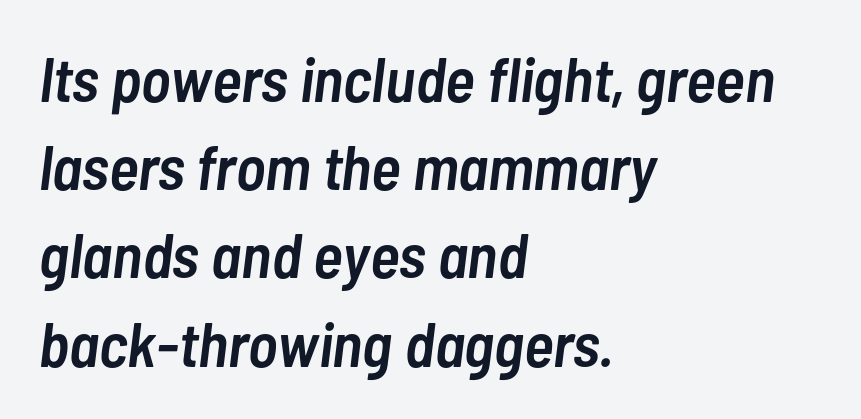
{"italic": "yes", "lean": "right", "slant_degrees": 7, "bold": "semi", "weight": "semibold", "width": "condensed", "stroke_contrast": "low", "x_height": "medium", "monospaced": "no", "underline": "no", "align": "left", "line_spacing": "normal", "line_spacing_ratio": 1.4, "letter_spacing": "normal", "letter_spacing_em": 0.0, "glyph_px": 63}
